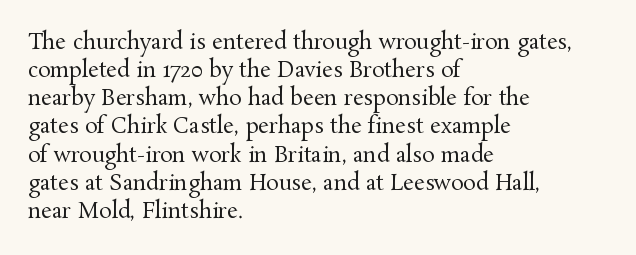
Q: Is the text bold? A: No.
Q: Is the text italic (slanted)? A: No, it is upright.
Q: Is the text underlined? A: No.
Q: How is the paragraph aligned? A: Left-aligned.
Q: Is the spacing between letters normal or unusually wide? A: Normal.
Q: Is the spacing between lines tight, normal or loose? A: Normal.
